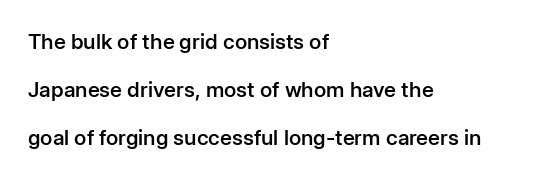
The image shows 21 px text type, upright; set left-aligned, loose line spacing (2.28x), normal letter spacing, not underlined.
